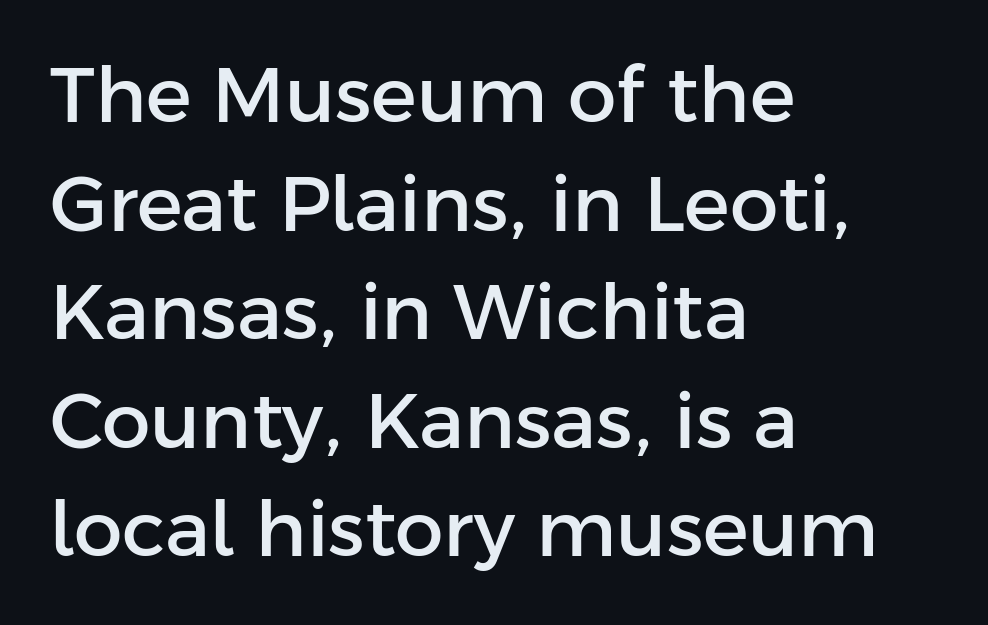
Q: Is the text italic (slanted)? A: No, it is upright.
Q: Is the typeface a serif or a sans-serif typeface? A: Sans-serif.
Q: Is the text underlined? A: No.
Q: How is the paragraph aligned? A: Left-aligned.
Q: Is the spacing between letters normal or unusually wide? A: Normal.
Q: Is the spacing between lines tight, normal or loose? A: Normal.
Q: Width (condensed, normal, or wide)? A: Normal.
Q: Stroke contrast? A: Low.
Q: x-height? A: Medium.
Q: Monospaced? A: No.
